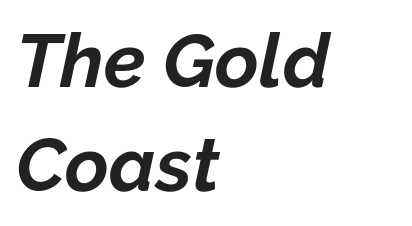
{"italic": "yes", "lean": "right", "slant_degrees": 12, "bold": "yes", "weight": "bold", "width": "normal", "stroke_contrast": "low", "x_height": "medium", "monospaced": "no", "underline": "no", "align": "left", "line_spacing": "normal", "line_spacing_ratio": 1.39, "letter_spacing": "normal", "letter_spacing_em": 0.0, "glyph_px": 75}
